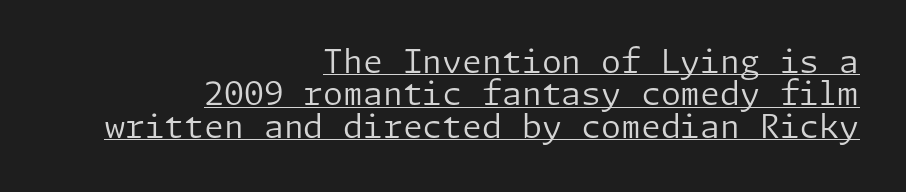
The image shows 32 px regular-weight sans-serif type, upright; set right-aligned, tight line spacing (1.01x), normal letter spacing, underlined; low stroke contrast and a medium x-height.
